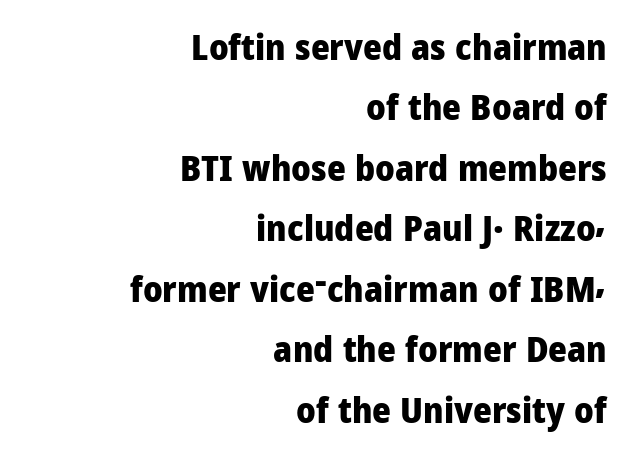
{"serif": "no", "italic": "no", "bold": "yes", "weight": "heavy", "width": "normal", "stroke_contrast": "low", "x_height": "medium", "monospaced": "no", "underline": "no", "align": "right", "line_spacing": "normal", "line_spacing_ratio": 1.68, "letter_spacing": "normal", "letter_spacing_em": 0.0, "glyph_px": 36}
